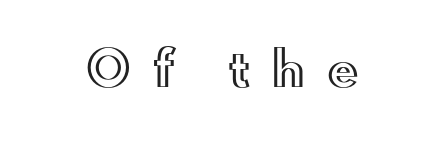
{"italic": "no", "width": "wide", "x_height": "small", "monospaced": "no", "underline": "no", "letter_spacing": "wide", "letter_spacing_em": 0.46, "glyph_px": 47}
